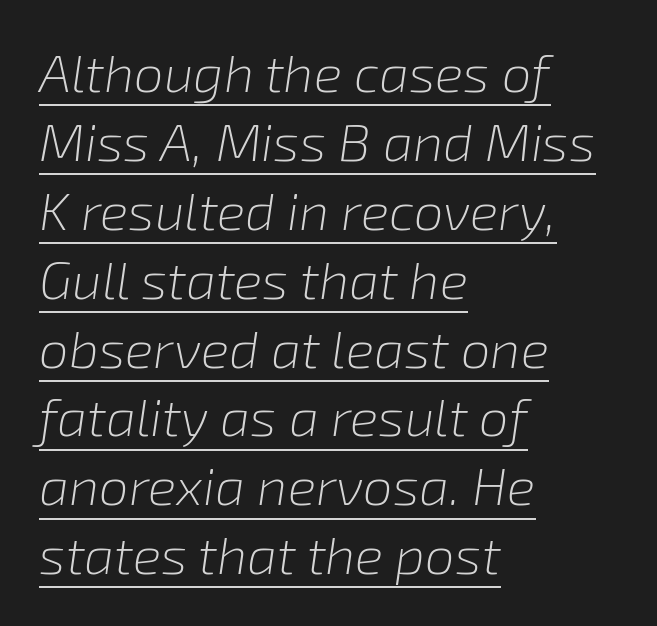
Leading matches the norm, producing a regular column. Heaviness? Minimal to ordinary, like unemphasized prose. Quick note: italic. Note the varied advance widths — an 'i' is clearly narrower than an 'm'. The typesetter has applied underlining to the passage shown. This rendering uses left alignment, leaving the right contour irregular.
